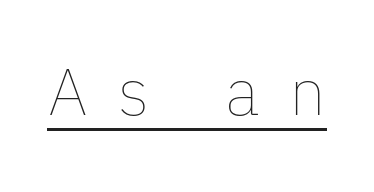
The image shows 66 px thin type, upright; set unusually wide letter spacing (+0.46 em), underlined; low stroke contrast and a medium x-height.
